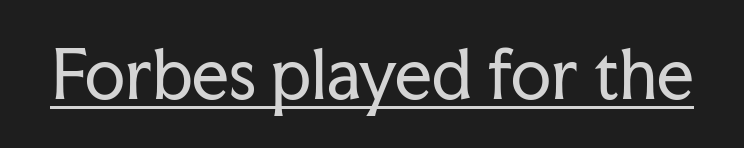
Q: Is the text bold? A: No.
Q: Is the text italic (slanted)? A: No, it is upright.
Q: Is the typeface a serif or a sans-serif typeface? A: Serif.
Q: Is the text underlined? A: Yes.
Q: Is the spacing between letters normal or unusually wide? A: Normal.
Q: Width (condensed, normal, or wide)? A: Normal.
Q: Stroke contrast? A: Low.
Q: x-height? A: Medium.
Q: Monospaced? A: No.
